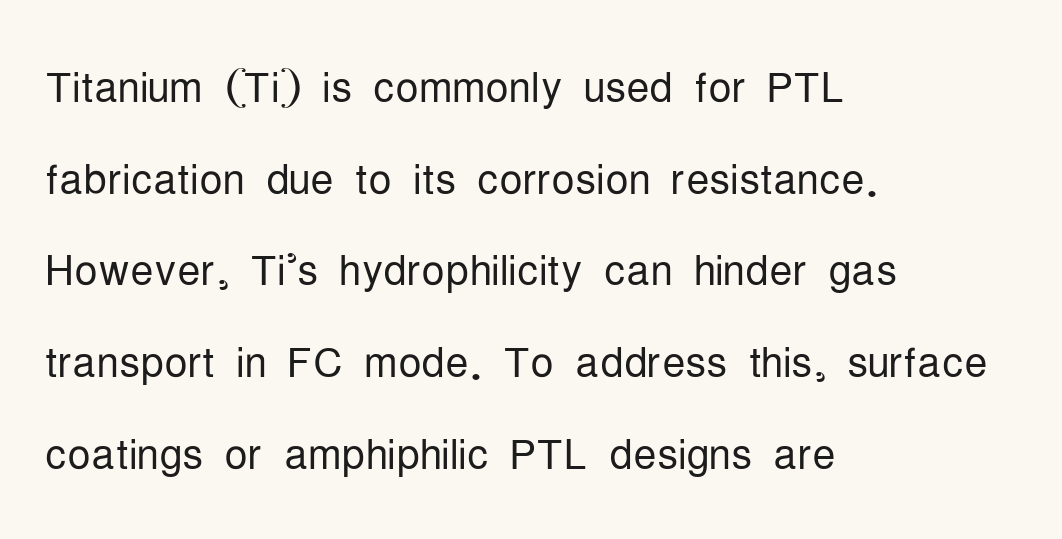
Q: Is the text bold? A: No.
Q: Is the text italic (slanted)? A: No, it is upright.
Q: Is the typeface a serif or a sans-serif typeface? A: Sans-serif.
Q: Is the text underlined? A: No.
Q: How is the paragraph aligned? A: Left-aligned.
Q: Is the spacing between letters normal or unusually wide? A: Normal.
Q: Is the spacing between lines tight, normal or loose? A: Normal.
Q: Width (condensed, normal, or wide)? A: Condensed.
Q: Stroke contrast? A: Low.
Q: x-height? A: Medium.
Q: Monospaced? A: No.
